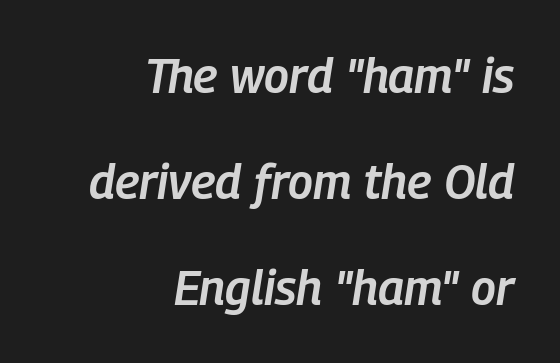
The image shows 48 px semibold, condensed type, italic (leaning right); set right-aligned, loose line spacing (2.21x), normal letter spacing, not underlined; low stroke contrast and a medium x-height.
